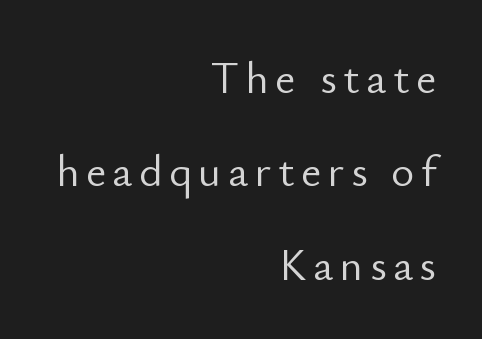
The image shows 44 px light sans-serif type, upright; set right-aligned, loose line spacing (2.12x), not underlined; low stroke contrast and a small x-height.
